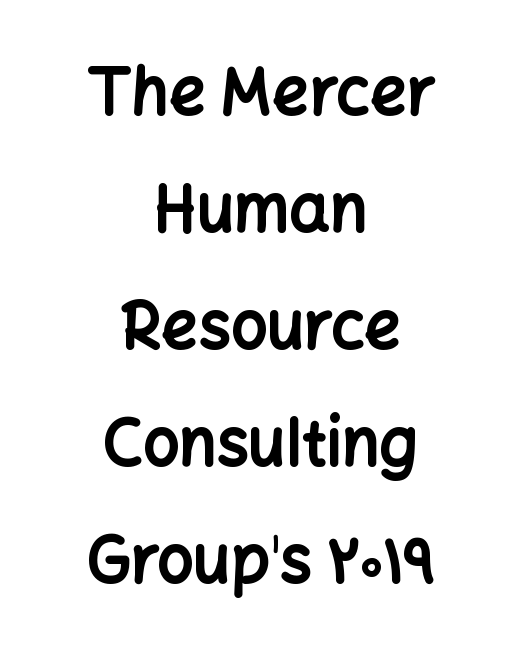
The image shows 64 px bold sans-serif type, upright; set centered, line spacing 1.83x, normal letter spacing, not underlined; low stroke contrast and a medium x-height.
